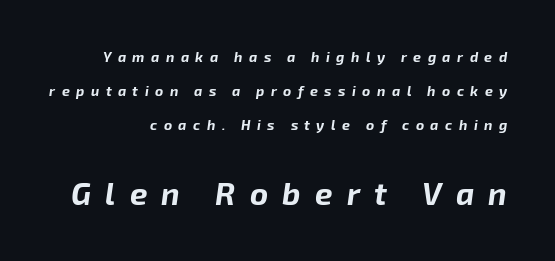
{"italic": "yes", "lean": "right", "slant_degrees": 8, "bold": "yes", "weight": "bold", "width": "normal", "stroke_contrast": "low", "x_height": "medium", "monospaced": "no", "underline": "no", "align": "right", "line_spacing": "loose", "line_spacing_ratio": 2.42, "letter_spacing": "wide", "letter_spacing_em": 0.46, "larger_block": "second", "size_ratio": 2.21, "glyph_px": 31}
